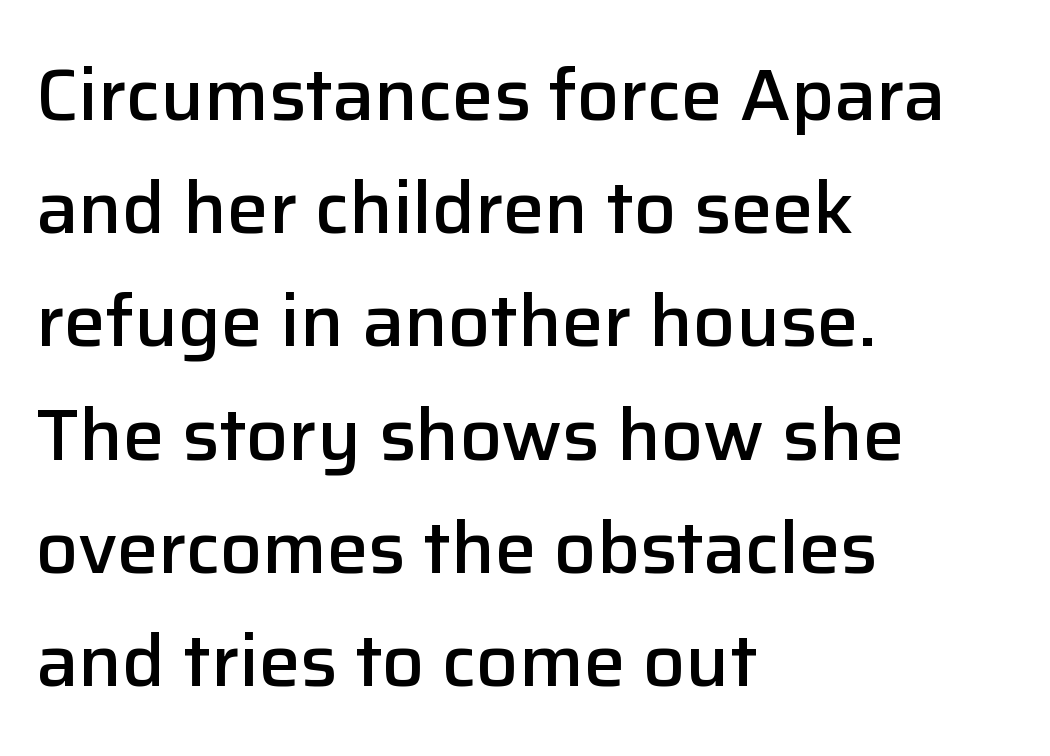
Type without underlining. Each letter keeps its own natural width here, so spacing adapts to shape. In terms of letterspacing, this is plain default setting. The face used here is a semibold: visibly heavier than regular, lighter than bold. Ordinary non-slanted type is in use.
